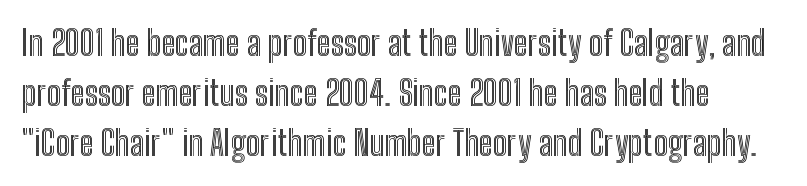
Does the leading feel generous? No, just average. Nobody touched the tracking dial on this one. Notice how the stems are strictly vertical — no italics here. The foot of each line stays bare and open.
